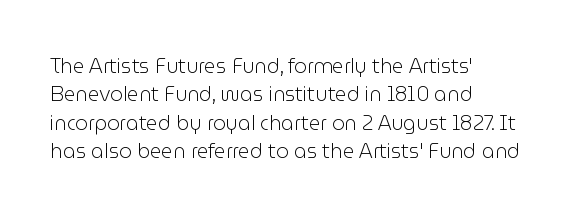
The image shows 20 px text type, upright; set left-aligned, normal line spacing (1.42x), normal letter spacing, not underlined.
